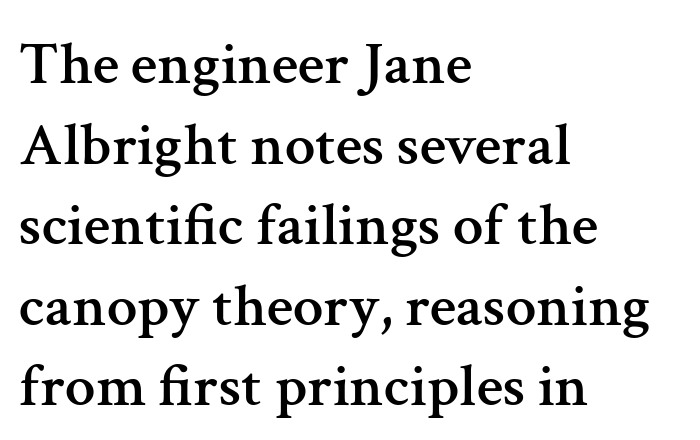
The letters advance in unequal steps, a hallmark of proportional type. Look at the tracking — it's just the regular setting, nothing added. Rows of type keep a routine distance in the vertical direction. Line beginnings align vertically; line endings do not. If you drew a line through each stem, it would be perfectly vertical.
